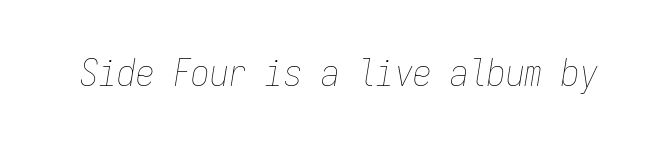
Q: Is the text bold? A: No.
Q: Is the text italic (slanted)? A: Yes, it leans right by about 9 degrees.
Q: Is the text underlined? A: No.
Q: Is the spacing between letters normal or unusually wide? A: Normal.
Q: Width (condensed, normal, or wide)? A: Condensed.
Q: Stroke contrast? A: Low.
Q: x-height? A: Medium.
Q: Monospaced? A: Yes.
